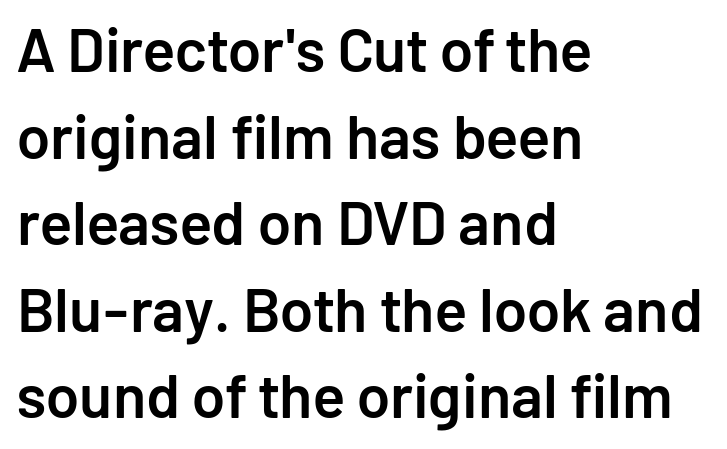
{"serif": "no", "italic": "no", "bold": "semi", "weight": "semibold", "width": "normal", "stroke_contrast": "low", "x_height": "medium", "monospaced": "no", "underline": "no", "align": "left", "line_spacing": "normal", "line_spacing_ratio": 1.42, "letter_spacing": "normal", "letter_spacing_em": 0.0, "glyph_px": 61}
